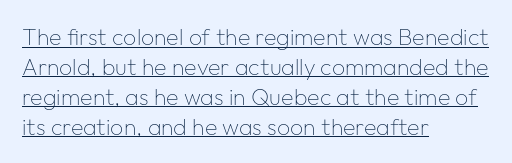
Q: Is the text bold? A: No.
Q: Is the text italic (slanted)? A: No, it is upright.
Q: Is the text underlined? A: Yes.
Q: How is the paragraph aligned? A: Left-aligned.
Q: Is the spacing between letters normal or unusually wide? A: Normal.
Q: Is the spacing between lines tight, normal or loose? A: Normal.
